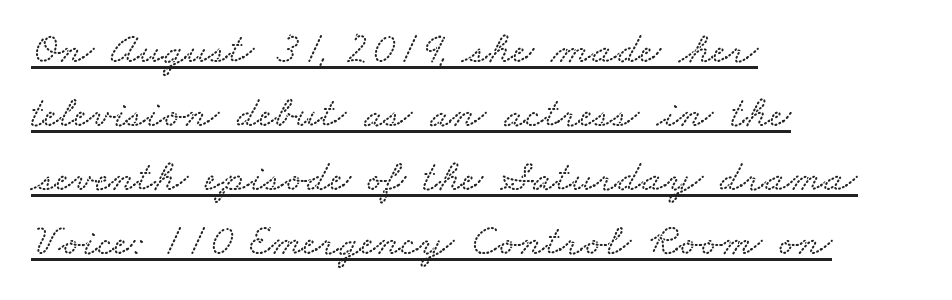
The image shows 45 px wide type; set left-aligned, normal line spacing (1.42x), normal letter spacing, underlined; low stroke contrast and a small x-height.
